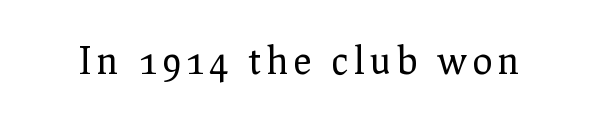
Character widths vary here, with narrow letters taking less room than wide ones. Descenders are the only things crossing below the line. In terms of posture, this sample is upright. Weight: in the light-to-regular range. The passage shown is typeset with a serif family.
